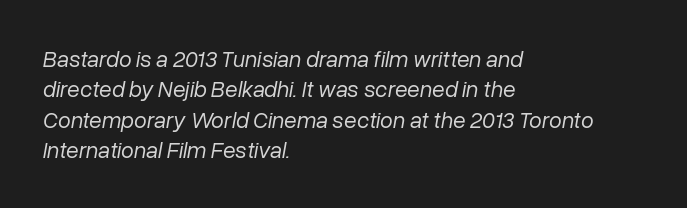
Q: Is the text bold? A: No.
Q: Is the text italic (slanted)? A: Yes, it leans right by about 10 degrees.
Q: Is the text underlined? A: No.
Q: How is the paragraph aligned? A: Left-aligned.
Q: Is the spacing between letters normal or unusually wide? A: Normal.
Q: Is the spacing between lines tight, normal or loose? A: Normal.
